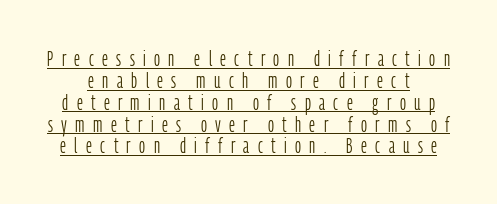
{"italic": "no", "bold": "no", "underline": "yes", "line_spacing": "tight", "line_spacing_ratio": 1.04, "letter_spacing": "wide", "letter_spacing_em": 0.4, "glyph_px": 21}
